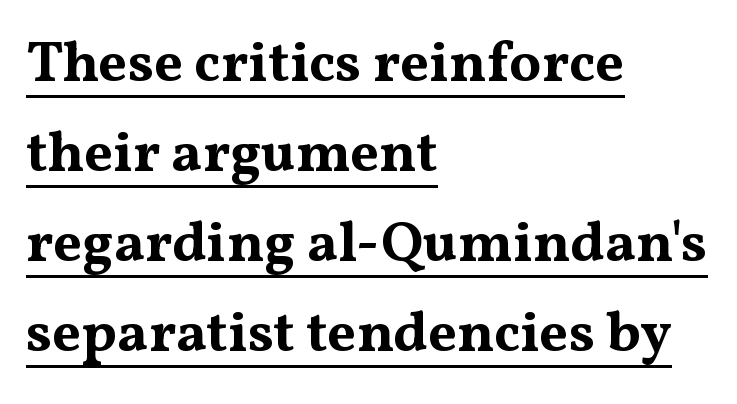
The image shows 57 px bold, wide serif type, upright; set left-aligned, normal line spacing (1.58x), normal letter spacing, underlined; medium stroke contrast and a medium x-height.
